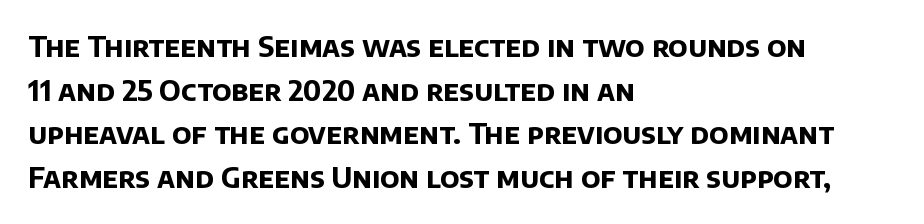
Observe the absence of serifs on each vertical stroke in this sample. Left-aligned paragraph, ragged on the right. The glyphs have the mass of a bold cut. Each word holds together tightly as a unit, with standard inter-letter gaps. The face used here is proportionally spaced, like ordinary book or web type. Unmarked baselines from the first word to the last.
